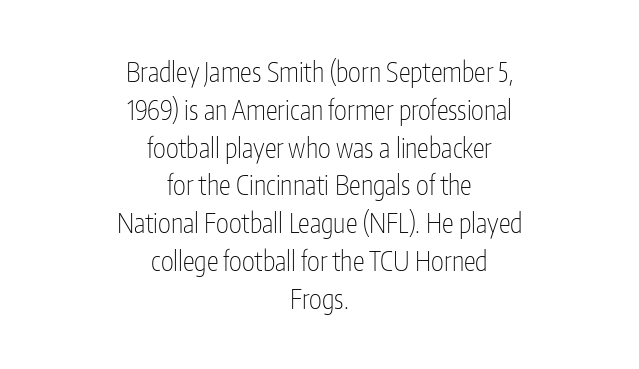
Heft: none added — not bold. The font's upright variant was chosen for this text. The foot of each line stays bare and open. Which margin do the lines hug? Neither — every line sits in the middle. A typesetter would call this leading conventional body-copy spacing.
